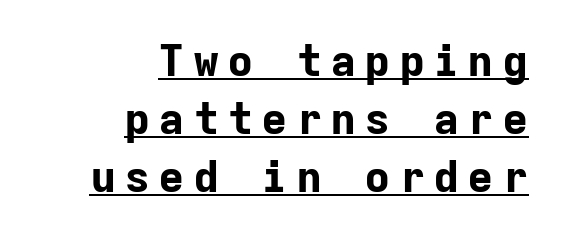
The image shows 44 px bold sans-serif type, upright, monospaced; set right-aligned, normal line spacing (1.32x), underlined; low stroke contrast and a medium x-height.
